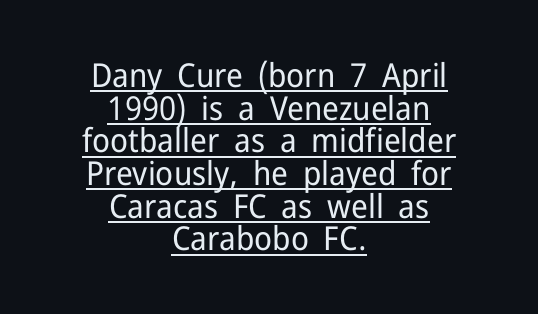
Q: Is the text bold? A: No.
Q: Is the text italic (slanted)? A: No, it is upright.
Q: Is the typeface a serif or a sans-serif typeface? A: Sans-serif.
Q: Is the text underlined? A: Yes.
Q: How is the paragraph aligned? A: Centered.
Q: Is the spacing between letters normal or unusually wide? A: Normal.
Q: Is the spacing between lines tight, normal or loose? A: Tight.
Q: Width (condensed, normal, or wide)? A: Normal.
Q: Stroke contrast? A: Low.
Q: x-height? A: Medium.
Q: Monospaced? A: No.
